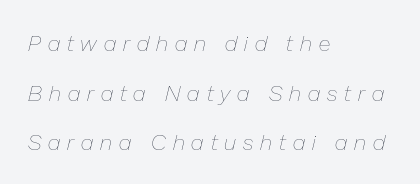
Q: Is the text bold? A: No.
Q: Is the text italic (slanted)? A: Yes, it leans right by about 13 degrees.
Q: Is the text underlined? A: No.
Q: How is the paragraph aligned? A: Left-aligned.
Q: Is the spacing between letters normal or unusually wide? A: Unusually wide.
Q: Is the spacing between lines tight, normal or loose? A: Loose.
